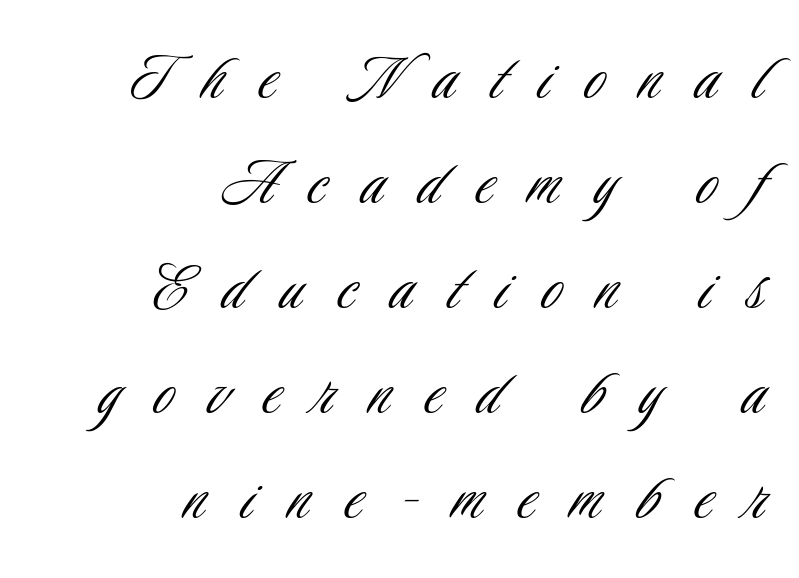
{"serif": "no", "bold": "no", "weight": "light", "width": "condensed", "stroke_contrast": "low", "x_height": "small", "monospaced": "no", "underline": "no", "align": "right", "line_spacing": "normal", "line_spacing_ratio": 1.44, "letter_spacing": "wide", "letter_spacing_em": 0.48, "glyph_px": 73}
